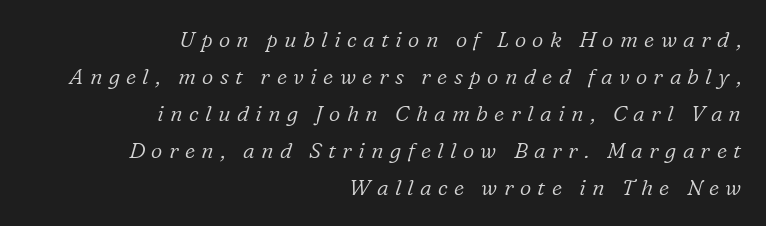
A bare baseline throughout the passage. Is the block centered? No — it sits flush against the right margin. Style check: oblique. Heaviness? Minimal to ordinary, like unemphasized prose.
